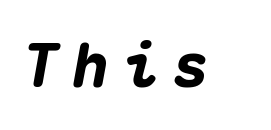
The image shows 61 px heavy type, italic (leaning right), monospaced; set unusually wide letter spacing (+0.22 em), not underlined; medium stroke contrast and a medium x-height.
